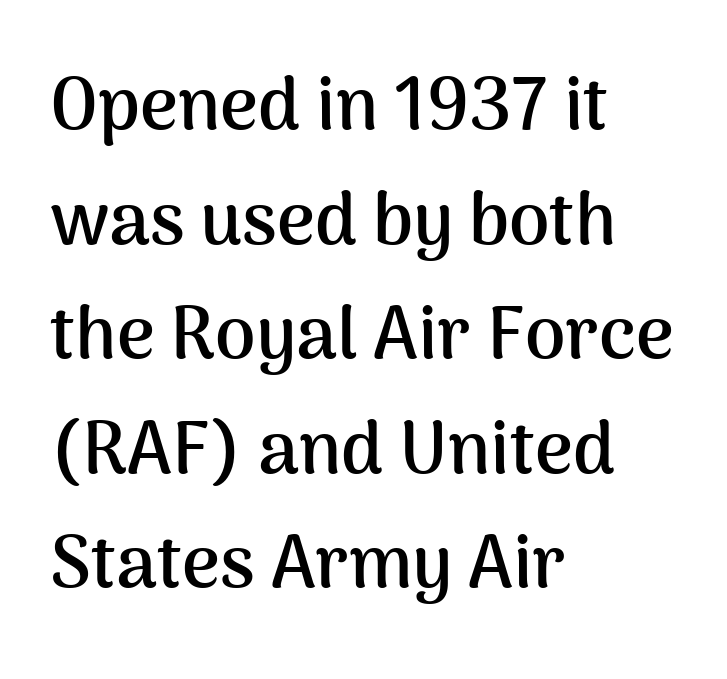
The image shows 73 px semibold sans-serif type, upright; set left-aligned, normal line spacing (1.57x), normal letter spacing, not underlined; medium stroke contrast and a medium x-height.
